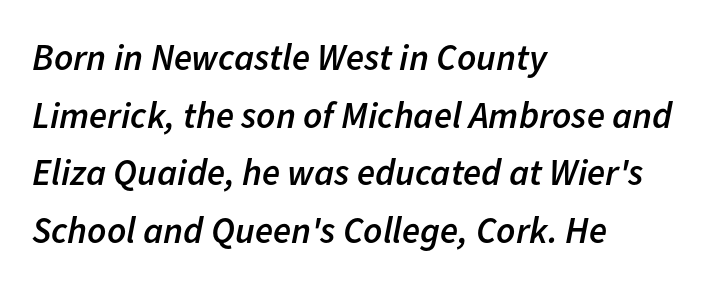
Nobody drew a line under any word here. Is the type bold? Partly — it's a semibold, heavier than regular but not fully bold. Reading down the block, your eye returns to a fixed left position each line. Varying glyph widths throughout — classic text-font behaviour.
